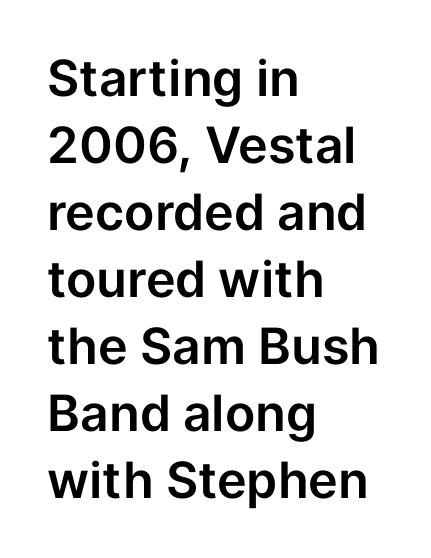
The image shows 50 px sans-serif type, upright; set left-aligned, normal line spacing (1.34x), normal letter spacing, not underlined; low stroke contrast and a medium x-height.
